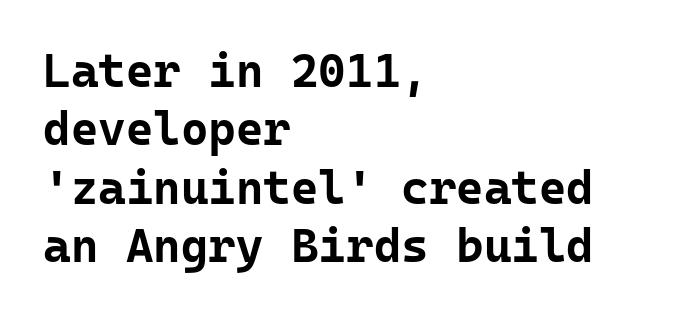
Q: Is the text bold? A: Yes.
Q: Is the text italic (slanted)? A: No, it is upright.
Q: Is the typeface a serif or a sans-serif typeface? A: Sans-serif.
Q: Is the text underlined? A: No.
Q: How is the paragraph aligned? A: Left-aligned.
Q: Is the spacing between letters normal or unusually wide? A: Normal.
Q: Width (condensed, normal, or wide)? A: Normal.
Q: Stroke contrast? A: Low.
Q: x-height? A: Medium.
Q: Monospaced? A: Yes.
